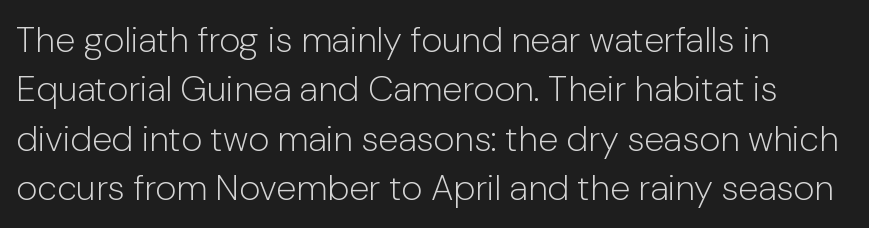
The image shows 36 px light sans-serif type, upright; set left-aligned, normal line spacing (1.37x), normal letter spacing, not underlined; low stroke contrast and a medium x-height.
